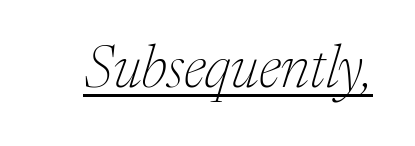
{"serif": "yes", "italic": "yes", "lean": "right", "slant_degrees": 17, "bold": "no", "weight": "thin", "width": "normal", "stroke_contrast": "medium", "x_height": "medium", "monospaced": "no", "underline": "yes", "letter_spacing": "normal", "letter_spacing_em": 0.0, "glyph_px": 59}
